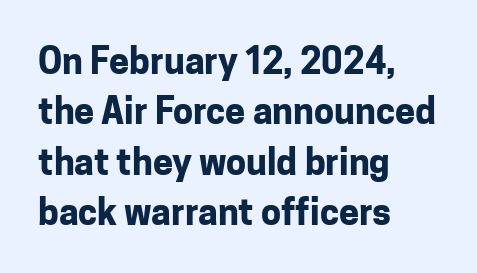
The image shows 36 px bold sans-serif type, upright; set left-aligned, normal line spacing (1.4x), normal letter spacing, not underlined; low stroke contrast and a medium x-height.
